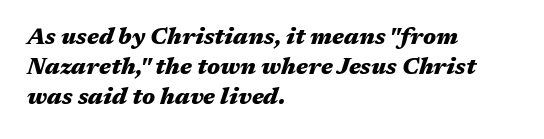
Q: Is the text bold? A: Yes.
Q: Is the text italic (slanted)? A: Yes, it leans right by about 17 degrees.
Q: Is the text underlined? A: No.
Q: How is the paragraph aligned? A: Left-aligned.
Q: Is the spacing between letters normal or unusually wide? A: Normal.
Q: Is the spacing between lines tight, normal or loose? A: Normal.
